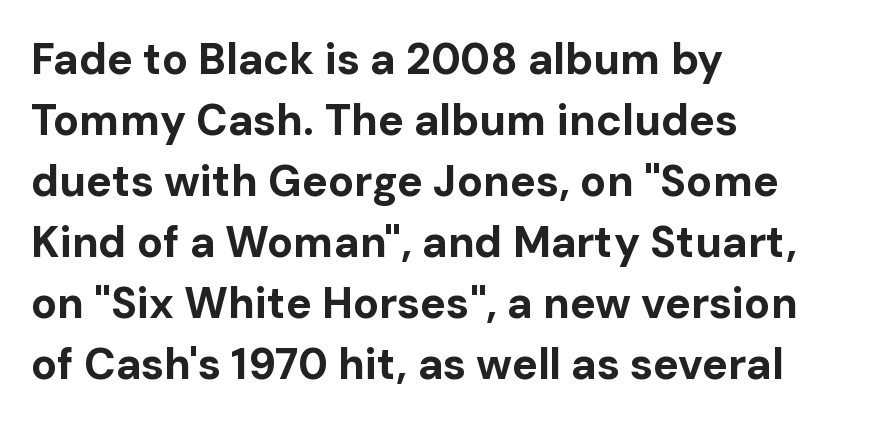
Looks like regular typesetting: each glyph gets only the width it needs. Summary of weight: heavy, a full bold. Each line starts at the same left margin while the right side varies. How would I describe the line gaps? Plain and ordinary.
